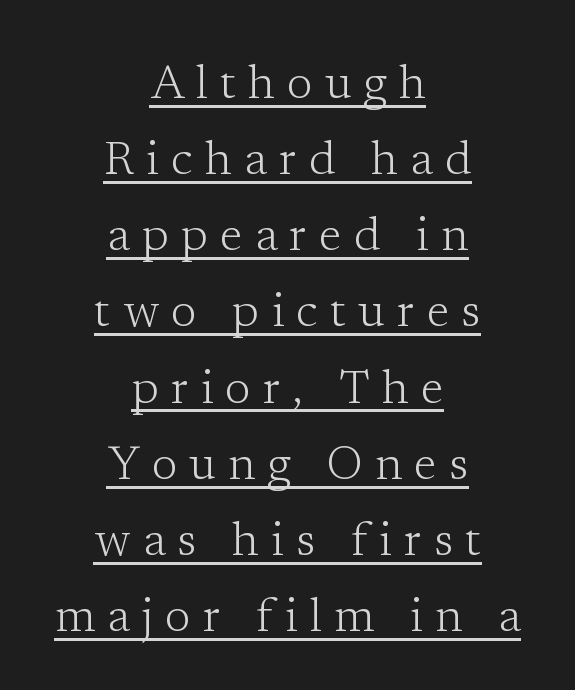
Q: Is the text bold? A: No.
Q: Is the text italic (slanted)? A: No, it is upright.
Q: Is the typeface a serif or a sans-serif typeface? A: Serif.
Q: Is the text underlined? A: Yes.
Q: How is the paragraph aligned? A: Centered.
Q: Is the spacing between letters normal or unusually wide? A: Unusually wide.
Q: Is the spacing between lines tight, normal or loose? A: Normal.
Q: Width (condensed, normal, or wide)? A: Normal.
Q: Stroke contrast? A: Low.
Q: x-height? A: Medium.
Q: Monospaced? A: No.
